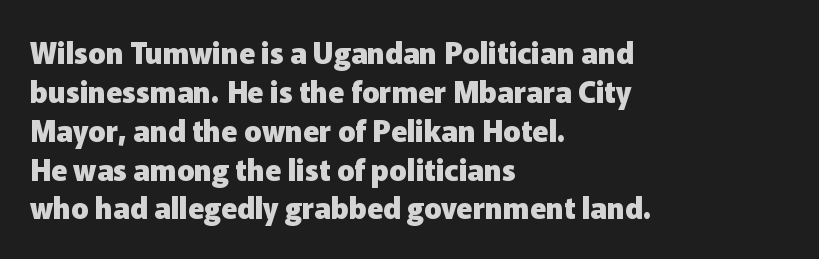
The image shows 29 px heavy sans-serif type, upright; set left-aligned, normal line spacing (1.34x), normal letter spacing, not underlined; low stroke contrast and a medium x-height.
